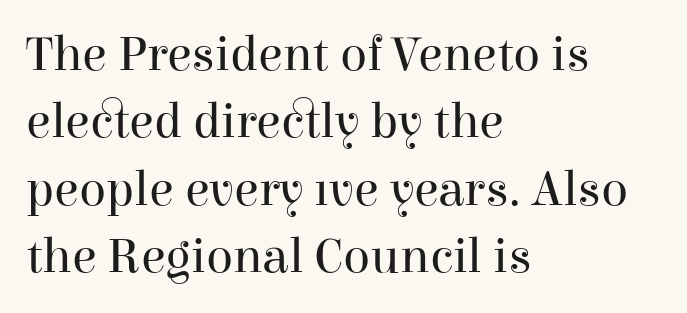
Q: Is the text bold? A: No.
Q: Is the text italic (slanted)? A: No, it is upright.
Q: Is the typeface a serif or a sans-serif typeface? A: Serif.
Q: Is the text underlined? A: No.
Q: How is the paragraph aligned? A: Left-aligned.
Q: Is the spacing between letters normal or unusually wide? A: Normal.
Q: Is the spacing between lines tight, normal or loose? A: Normal.
Q: Width (condensed, normal, or wide)? A: Normal.
Q: Stroke contrast? A: High.
Q: x-height? A: Medium.
Q: Monospaced? A: No.
